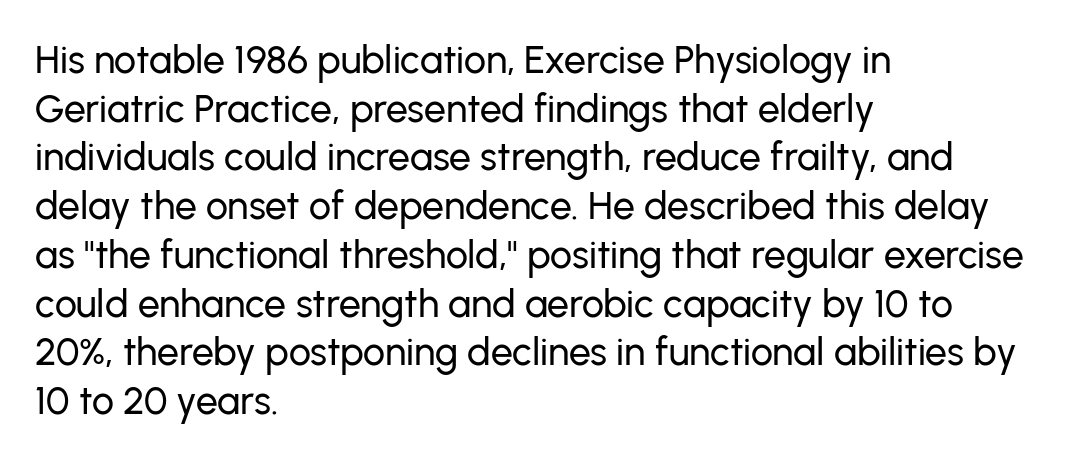
A student would call this left alignment; a typographer would say flush left, rag right. This is roman type, the default non-slanted kind. Rule under the text: the space is simply empty. This sample keeps an unexceptional amount of space between lines. The line texture is even and compact thanks to regular tracking. Note the varied advance widths — an 'i' is clearly narrower than an 'm'.
